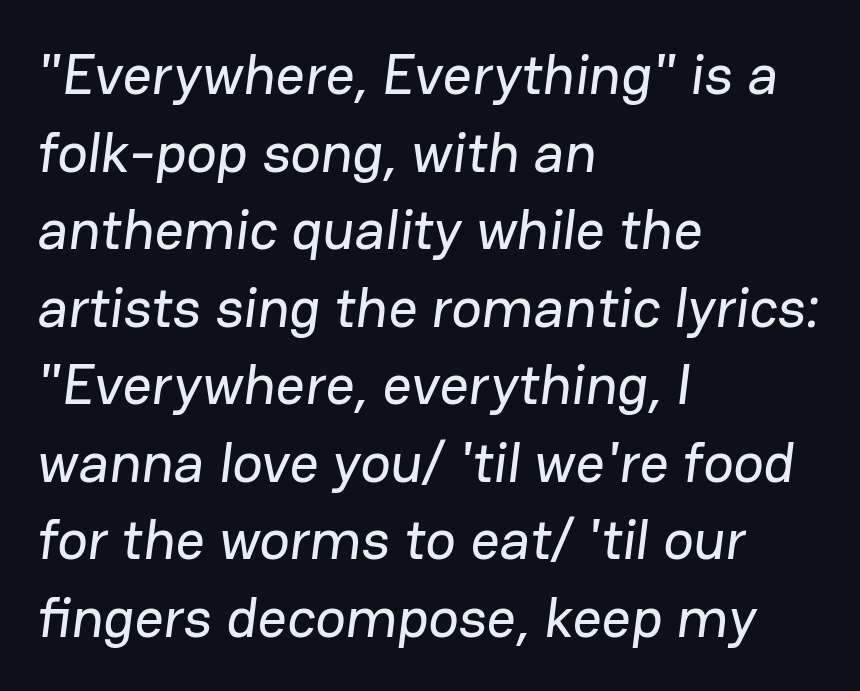
The image shows 57 px sans-serif type; set left-aligned, normal line spacing (1.36x), normal letter spacing, not underlined; low stroke contrast and a medium x-height.
